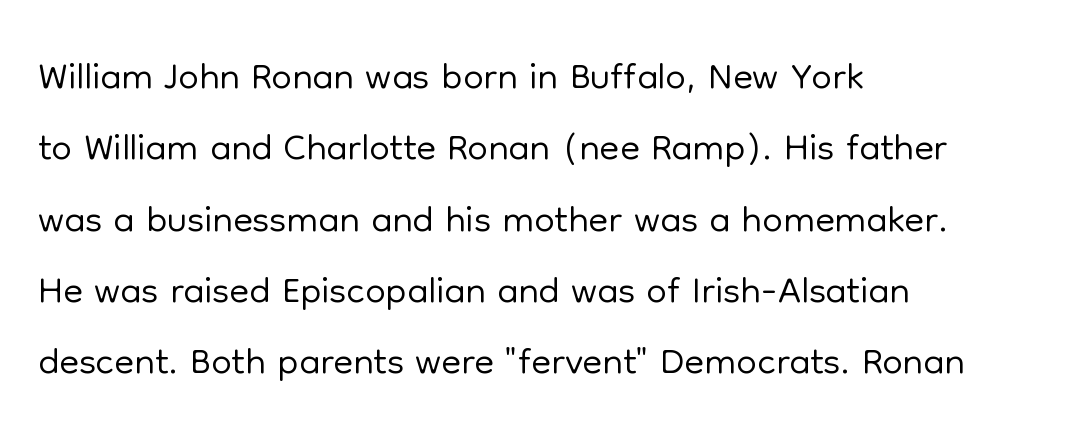
The image shows 58 px light sans-serif type, upright; set left-aligned, line spacing 1.23x, normal letter spacing, not underlined; low stroke contrast and a medium x-height.
